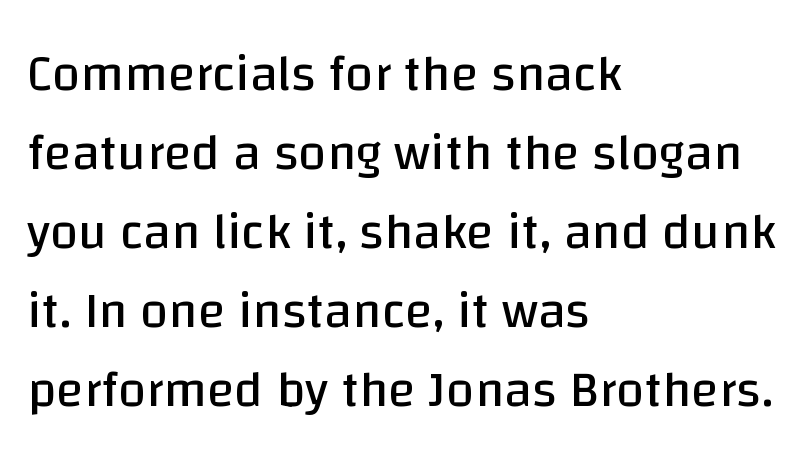
Q: Is the text bold? A: No.
Q: Is the text italic (slanted)? A: No, it is upright.
Q: Is the typeface a serif or a sans-serif typeface? A: Sans-serif.
Q: Is the text underlined? A: No.
Q: How is the paragraph aligned? A: Left-aligned.
Q: Is the spacing between letters normal or unusually wide? A: Normal.
Q: Is the spacing between lines tight, normal or loose? A: Normal.
Q: Width (condensed, normal, or wide)? A: Normal.
Q: Stroke contrast? A: Low.
Q: x-height? A: Large.
Q: Monospaced? A: No.
